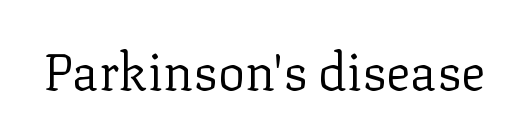
The image shows 51 px regular-weight serif type, upright; set normal letter spacing, not underlined; low stroke contrast and a medium x-height.
